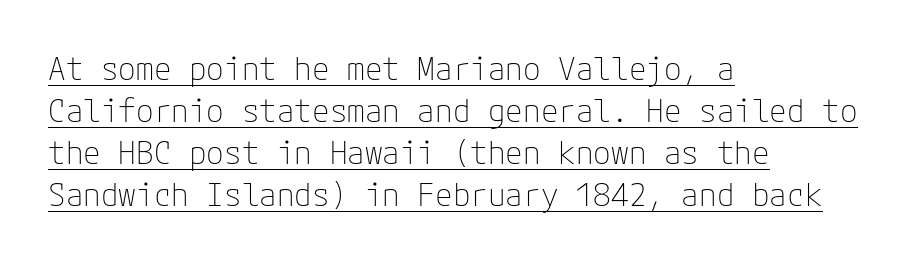
Designer's note — italics off, roman on. This reads as an unemphasized weight, regular at the heaviest. Line spacing here is normal. The characters display no serif detailing; their extremities are plain. This is underlined copy, the kind a proofreader might mark for attention. Tracking value appears to be zero — textbook default spacing.
